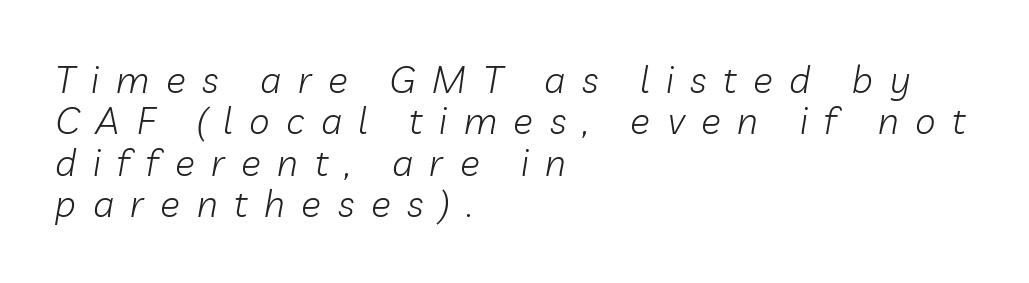
The image shows 37 px light type, italic (leaning right); set left-aligned, tight line spacing (1.12x), unusually wide letter spacing (+0.45 em), not underlined; low stroke contrast and a medium x-height.
